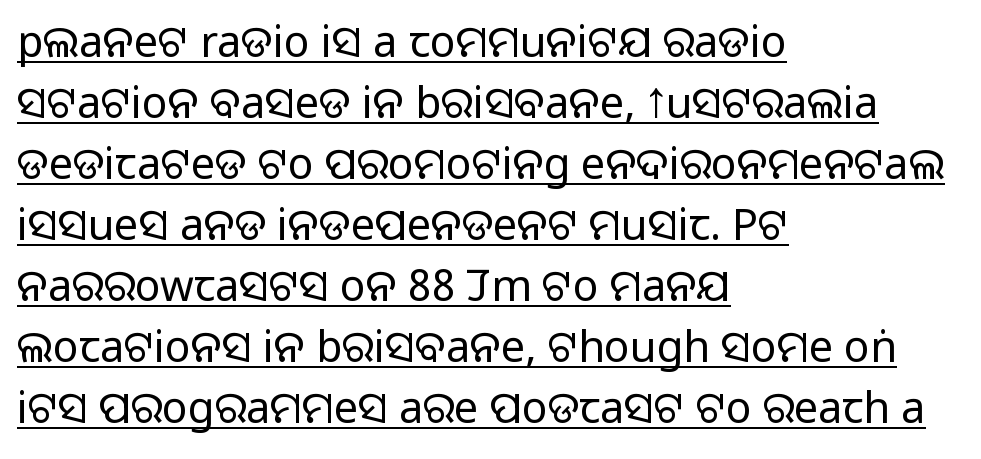
Q: Is the text bold? A: No.
Q: Is the text italic (slanted)? A: No, it is upright.
Q: Is the typeface a serif or a sans-serif typeface? A: Sans-serif.
Q: Is the text underlined? A: Yes.
Q: How is the paragraph aligned? A: Left-aligned.
Q: Is the spacing between letters normal or unusually wide? A: Normal.
Q: Is the spacing between lines tight, normal or loose? A: Normal.
Q: Width (condensed, normal, or wide)? A: Normal.
Q: Stroke contrast? A: Low.
Q: x-height? A: Large.
Q: Monospaced? A: No.
